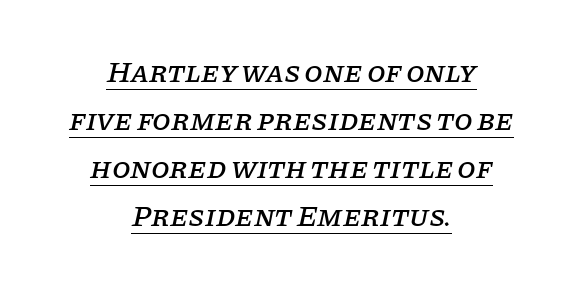
The image shows 30 px serif type, italic (leaning right); set centered, normal line spacing (1.6x), normal letter spacing, underlined; low stroke contrast and a large x-height.
